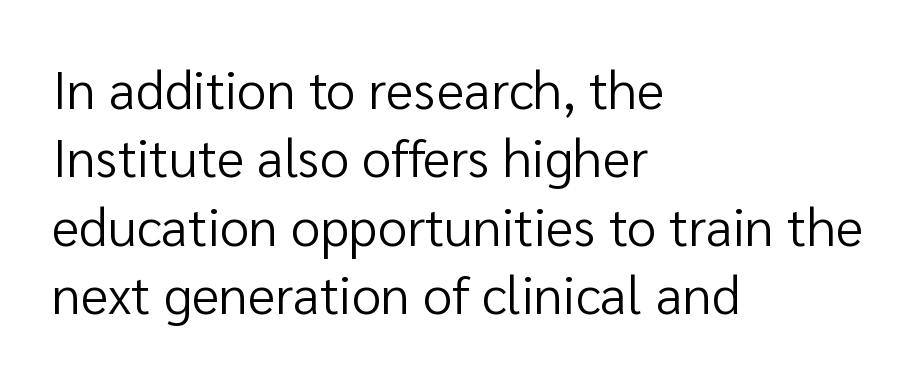
Q: Is the text bold? A: No.
Q: Is the text italic (slanted)? A: No, it is upright.
Q: Is the typeface a serif or a sans-serif typeface? A: Sans-serif.
Q: Is the text underlined? A: No.
Q: How is the paragraph aligned? A: Left-aligned.
Q: Is the spacing between letters normal or unusually wide? A: Normal.
Q: Is the spacing between lines tight, normal or loose? A: Normal.
Q: Width (condensed, normal, or wide)? A: Normal.
Q: Stroke contrast? A: Low.
Q: x-height? A: Medium.
Q: Monospaced? A: No.
